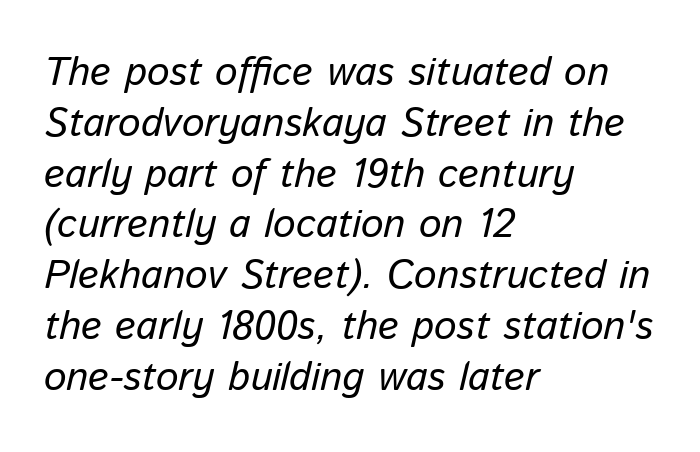
{"italic": "yes", "lean": "right", "slant_degrees": 13, "width": "normal", "stroke_contrast": "low", "x_height": "medium", "monospaced": "no", "underline": "no", "align": "left", "line_spacing": "normal", "line_spacing_ratio": 1.27, "letter_spacing": "normal", "letter_spacing_em": 0.0, "glyph_px": 40}
